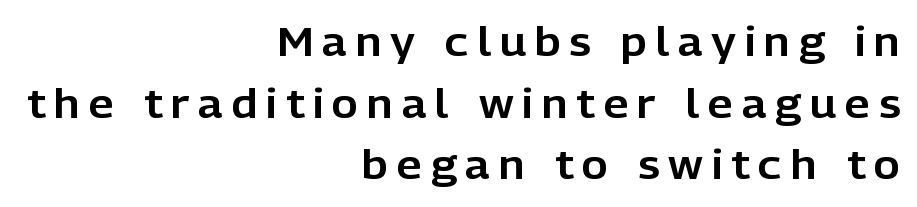
Typographically, this falls in the sans-serif category. In terms of posture, this sample is upright. The foot of each line stays bare and open. This sample is right-justified, so line beginnings fall wherever the words allow. Loose tracking; the words dissolve into strings of separated letters.
